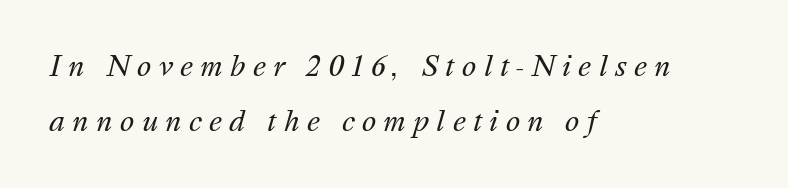
Q: Is the text bold? A: No.
Q: Is the text italic (slanted)? A: Yes, it leans right by about 16 degrees.
Q: Is the text underlined? A: No.
Q: How is the paragraph aligned? A: Left-aligned.
Q: Is the spacing between letters normal or unusually wide? A: Unusually wide.
Q: Is the spacing between lines tight, normal or loose? A: Loose.
